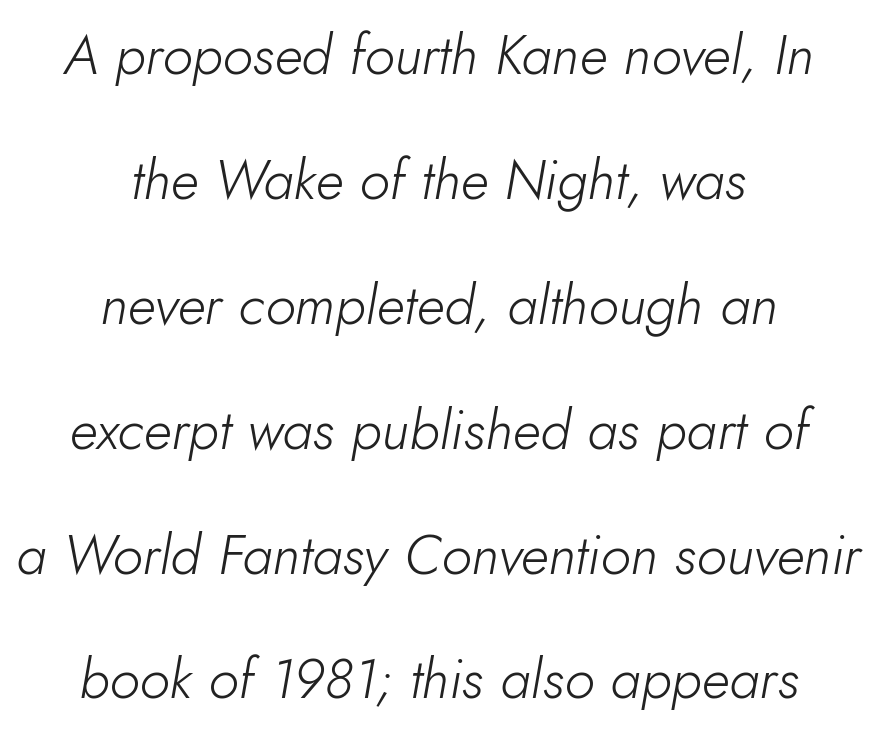
The image shows 56 px light type, italic (leaning right); set centered, loose line spacing (2.23x), normal letter spacing, not underlined; low stroke contrast and a small x-height.
